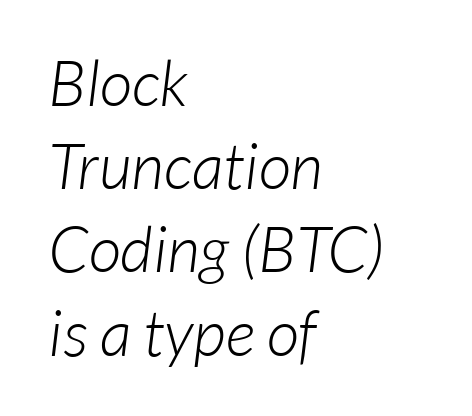
The foot of each line stays bare and open. The strokes carry an ordinary text weight at most. Tracking value appears to be zero — textbook default spacing. The vertical gap from one line to the next is medium.
